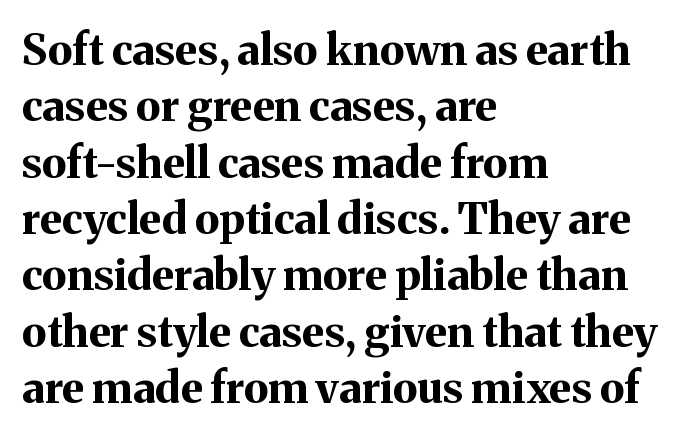
The image shows 43 px bold serif type, upright; set left-aligned, normal line spacing (1.31x), normal letter spacing, not underlined; medium stroke contrast and a medium x-height.
